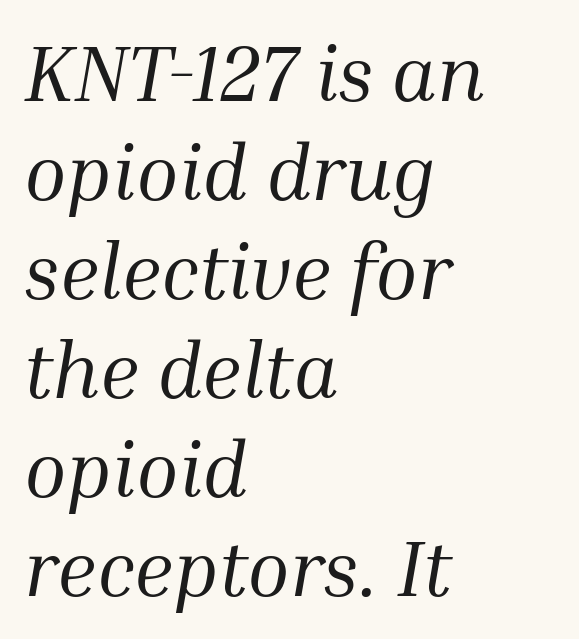
Short note: letters normally spaced. The characters are drawn with everyday or finer stroke widths. A classic flush-left, rag-right setting is used for this passage. Posture: slanted. The words here are not underlined.
